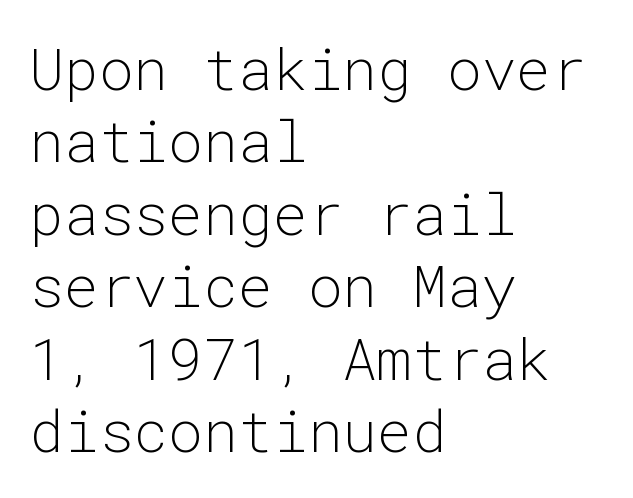
The image shows 58 px light sans-serif type, upright, monospaced; set left-aligned, normal line spacing (1.25x), normal letter spacing, not underlined; low stroke contrast and a medium x-height.
